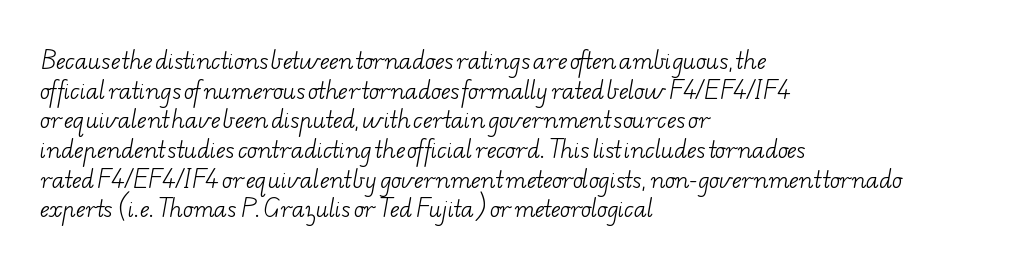
Decoration check: the copy has no underline. No letter is thick-stroked: the sample isn't bold. What's the leading like? Ordinary, nothing unusual. The ragged edge is on the right, which tells us the setting is flush left. Compared with typical body copy, the letter spacing here is the same.
